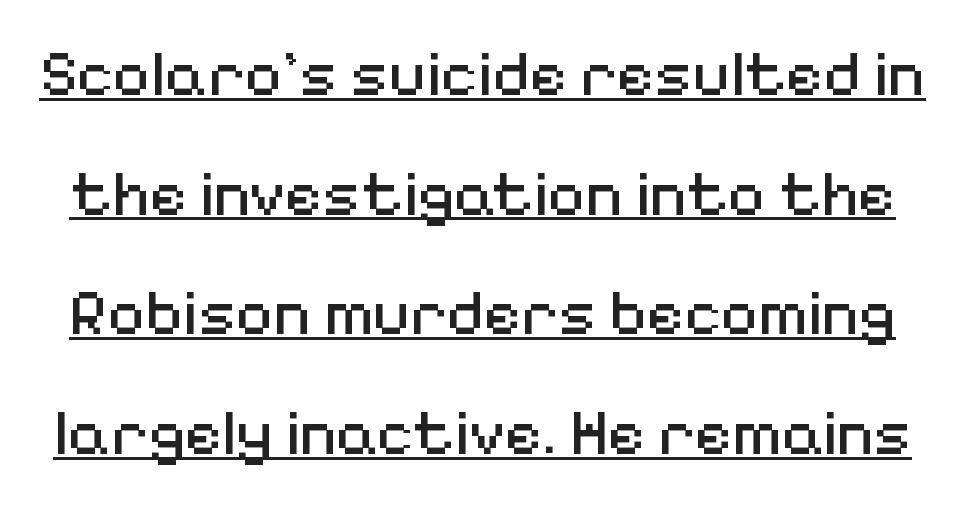
Glyph-to-glyph distance matches everyday printed text. These lines are rendered in a variable-pitch font. These glyphs show unthickened strokes, regular width or finer. Characters remain perfectly vertical along every line. These characters rest on top of a visible drawn line. Does the type have serifs? No, each stem ends abruptly.
